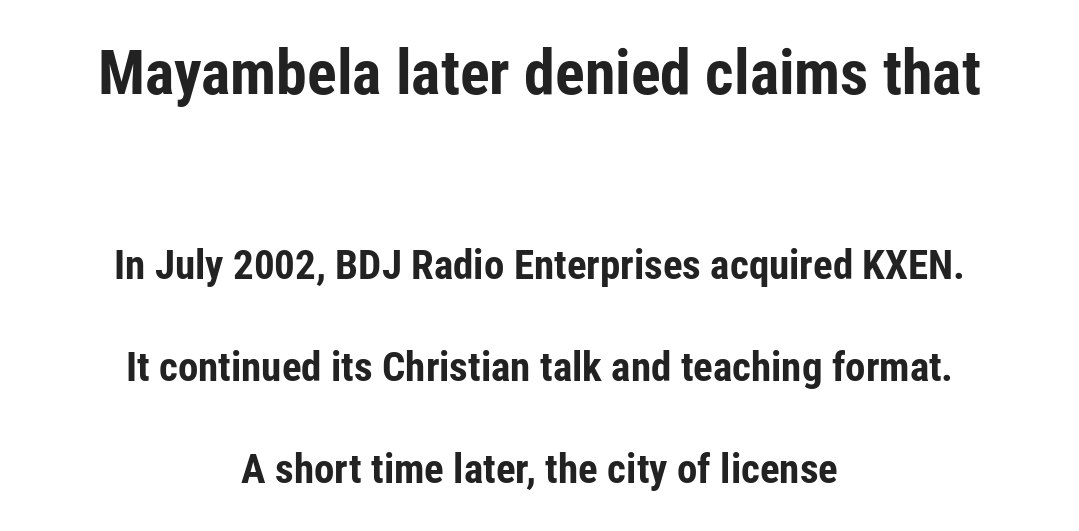
Q: Is the text bold? A: Yes.
Q: Is the text italic (slanted)? A: No, it is upright.
Q: Is the typeface a serif or a sans-serif typeface? A: Sans-serif.
Q: Is the text underlined? A: No.
Q: How is the paragraph aligned? A: Centered.
Q: Is the spacing between letters normal or unusually wide? A: Normal.
Q: Is the spacing between lines tight, normal or loose? A: Loose.
Q: Which block of text is set in a larger size, the first (top) or the second (bottom)? A: The first (top) one.
Q: Width (condensed, normal, or wide)? A: Condensed.
Q: Stroke contrast? A: Low.
Q: x-height? A: Medium.
Q: Monospaced? A: No.
